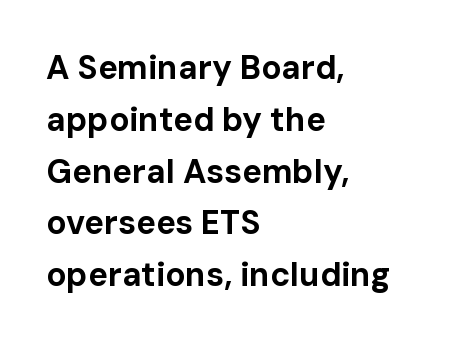
The image shows 33 px bold sans-serif type, upright; set left-aligned, normal line spacing (1.57x), normal letter spacing, not underlined; low stroke contrast and a medium x-height.
